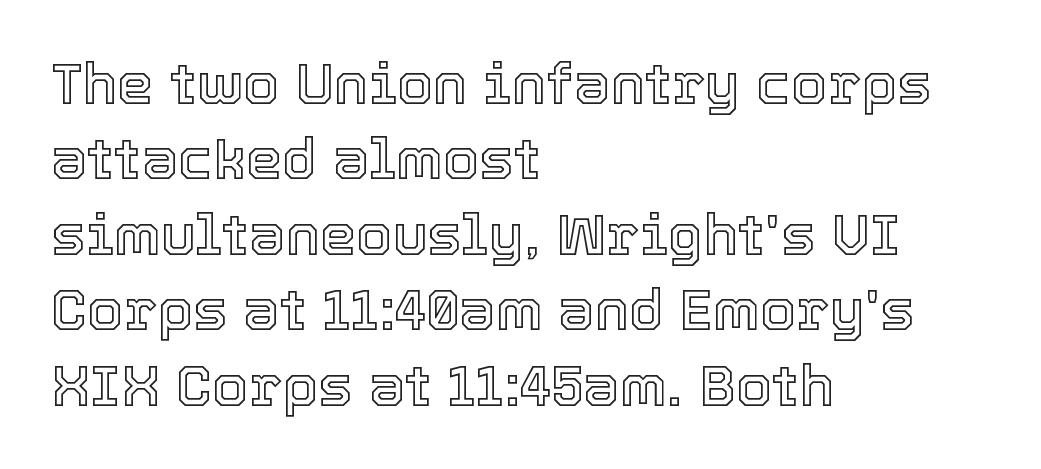
The image shows 58 px text type, upright; set left-aligned, normal line spacing (1.3x), normal letter spacing, not underlined; a medium x-height.
